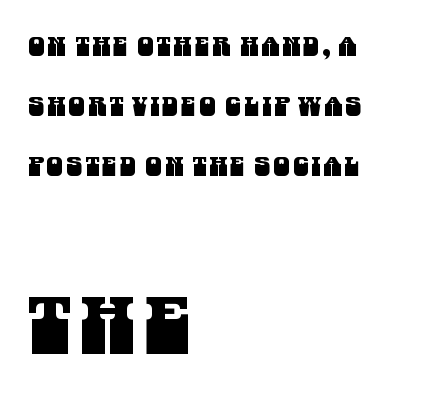
Observe the absence of serifs on each vertical stroke in this sample. The paragraph shown leans on its left margin. Leading is clearly above the norm, producing a sparse column. Proportional: the letters do not fall into vertical columns.
